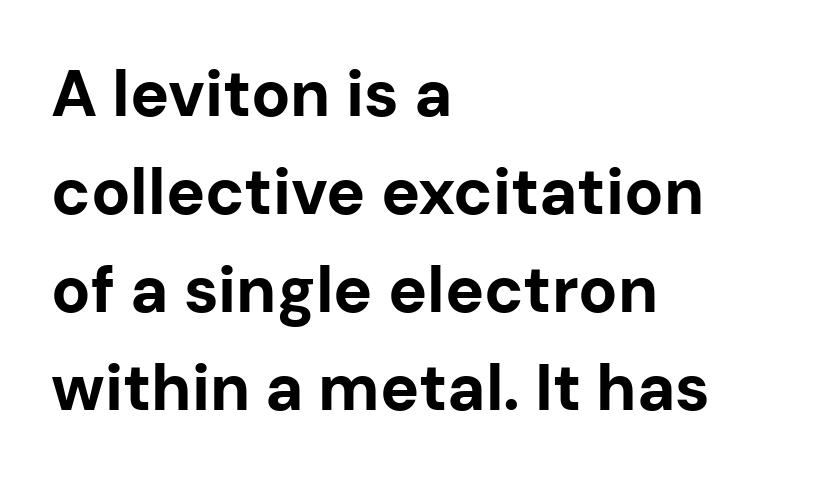
Q: Is the text bold? A: Yes.
Q: Is the text italic (slanted)? A: No, it is upright.
Q: Is the typeface a serif or a sans-serif typeface? A: Sans-serif.
Q: Is the text underlined? A: No.
Q: How is the paragraph aligned? A: Left-aligned.
Q: Is the spacing between letters normal or unusually wide? A: Normal.
Q: Is the spacing between lines tight, normal or loose? A: Normal.
Q: Width (condensed, normal, or wide)? A: Normal.
Q: Stroke contrast? A: Low.
Q: x-height? A: Medium.
Q: Monospaced? A: No.
